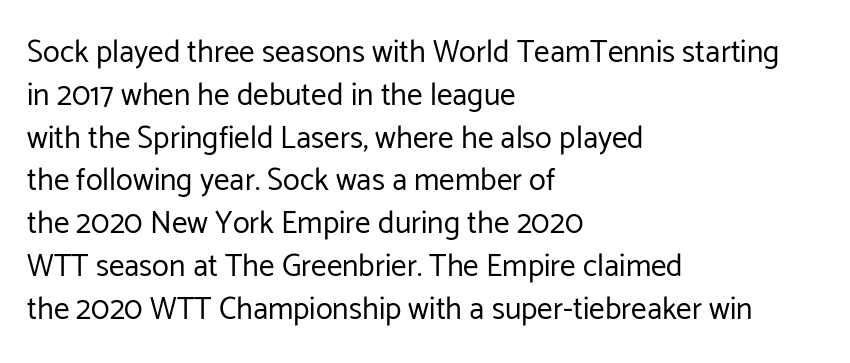
Q: Is the text bold? A: No.
Q: Is the text italic (slanted)? A: No, it is upright.
Q: Is the typeface a serif or a sans-serif typeface? A: Sans-serif.
Q: Is the text underlined? A: No.
Q: How is the paragraph aligned? A: Left-aligned.
Q: Is the spacing between letters normal or unusually wide? A: Normal.
Q: Is the spacing between lines tight, normal or loose? A: Normal.
Q: Width (condensed, normal, or wide)? A: Normal.
Q: Stroke contrast? A: Low.
Q: x-height? A: Medium.
Q: Monospaced? A: No.
